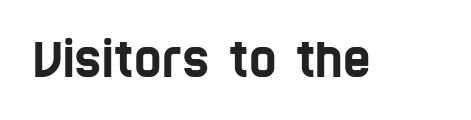
Q: Is the typeface a serif or a sans-serif typeface? A: Sans-serif.
Q: Is the text underlined? A: No.
Q: Is the spacing between letters normal or unusually wide? A: Normal.
Q: Width (condensed, normal, or wide)? A: Condensed.
Q: Stroke contrast? A: Low.
Q: x-height? A: Large.
Q: Monospaced? A: No.
